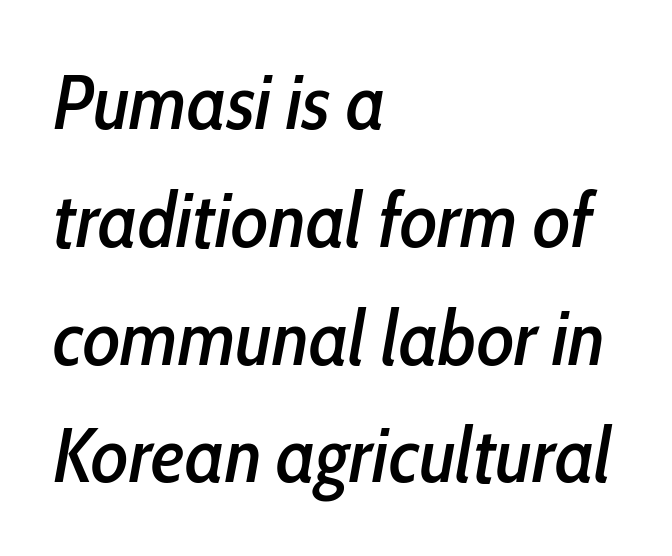
Q: Is the text italic (slanted)? A: Yes, it leans right by about 10 degrees.
Q: Is the text underlined? A: No.
Q: How is the paragraph aligned? A: Left-aligned.
Q: Is the spacing between letters normal or unusually wide? A: Normal.
Q: Is the spacing between lines tight, normal or loose? A: Normal.
Q: Width (condensed, normal, or wide)? A: Condensed.
Q: Stroke contrast? A: Low.
Q: x-height? A: Medium.
Q: Monospaced? A: No.
